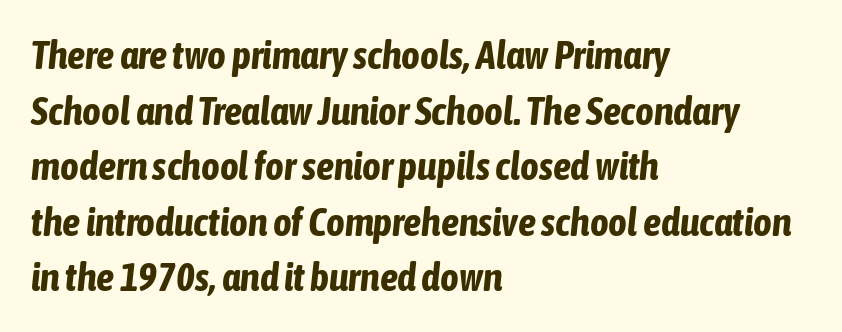
The image shows 40 px bold, condensed type, italic (leaning right); set left-aligned, normal line spacing (1.39x), normal letter spacing, not underlined; low stroke contrast and a medium x-height.
